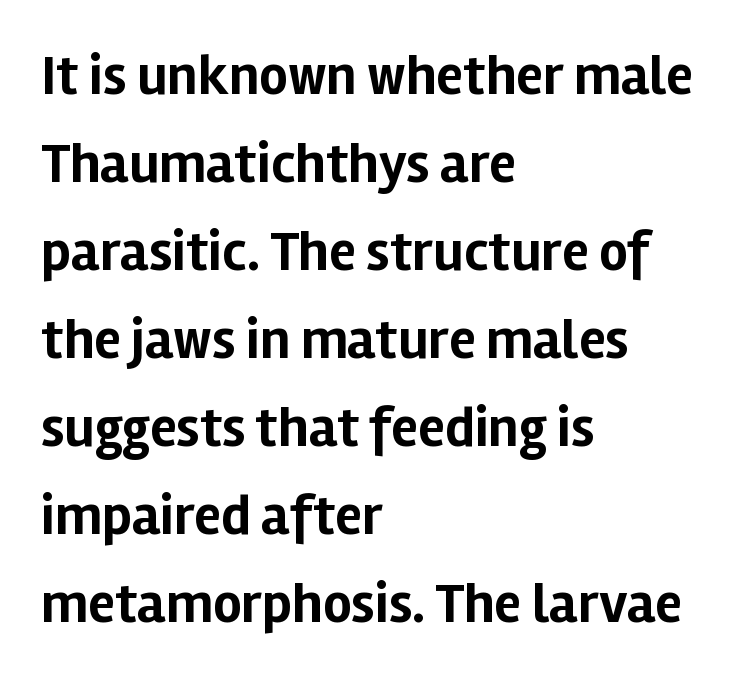
The image shows 56 px bold sans-serif type, upright; set left-aligned, normal line spacing (1.57x), normal letter spacing, not underlined; low stroke contrast and a medium x-height.
